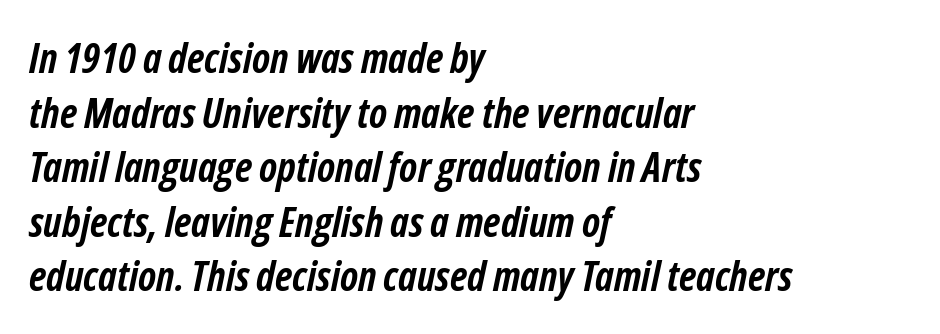
The image shows 41 px semibold, condensed type, italic (leaning right); set left-aligned, normal line spacing (1.33x), normal letter spacing, not underlined; low stroke contrast and a medium x-height.
